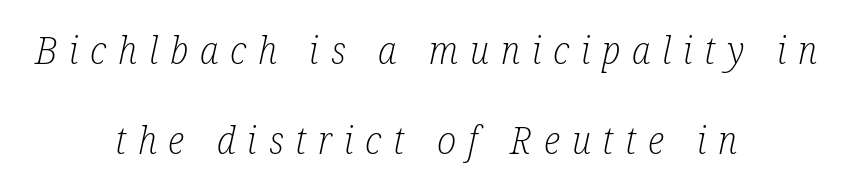
Tall strokes in this sample are angled rather than plumb. The foot of each line stays bare and open. Unlike a clean sans, this face finishes its strokes with serifs. You could only call the tracking loose — the letters float apart. Heaviness? Minimal to ordinary, like unemphasized prose. This rendering uses center alignment, leaving both contours irregular but symmetric.
